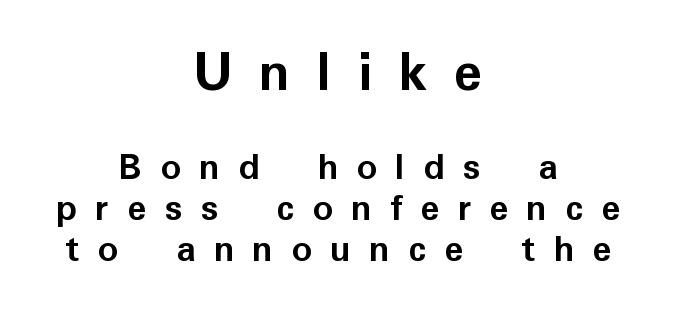
{"serif": "no", "italic": "no", "bold": "yes", "weight": "semibold", "width": "normal", "stroke_contrast": "low", "x_height": "medium", "monospaced": "no", "underline": "no", "align": "center", "line_spacing": "tight", "line_spacing_ratio": 1.02, "letter_spacing": "wide", "letter_spacing_em": 0.45, "larger_block": "first", "size_ratio": 1.5, "glyph_px": 60}
